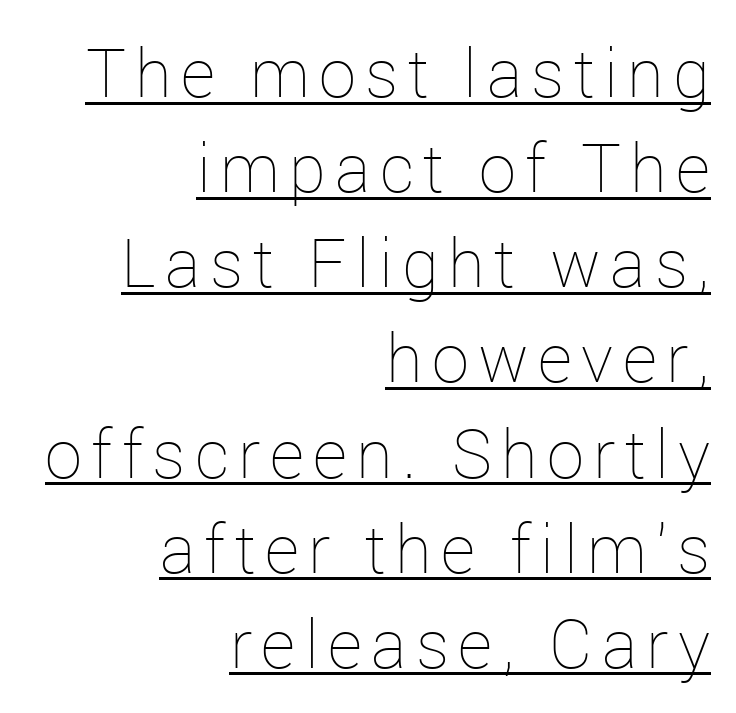
Reading down the column, the eye jumps a familiar distance to each next line. In CSS terms this would be text-align: right. The string is rendered with underlining switched on. This sample uses an upright cut, with every glyph sitting square on the baseline. Varying glyph widths throughout — classic text-font behaviour. A quiet, ordinary-to-light weight characterises the typeface.
